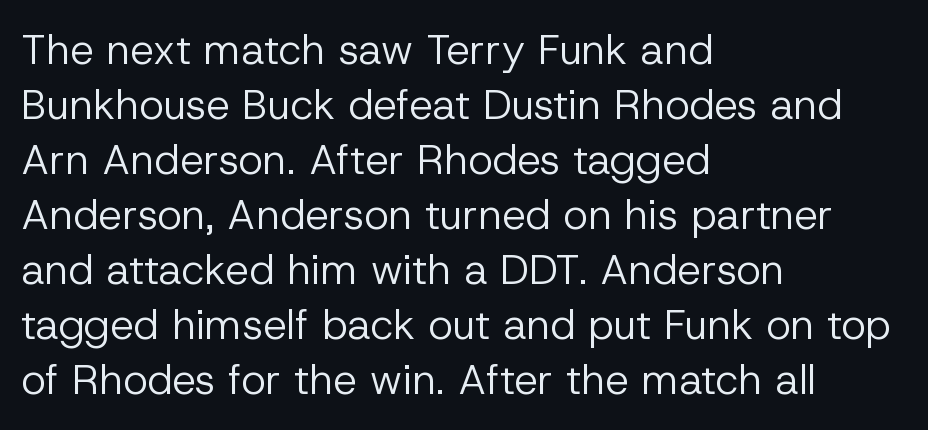
The image shows 42 px regular-weight sans-serif type, upright; set left-aligned, normal line spacing (1.31x), normal letter spacing, not underlined; low stroke contrast and a medium x-height.
